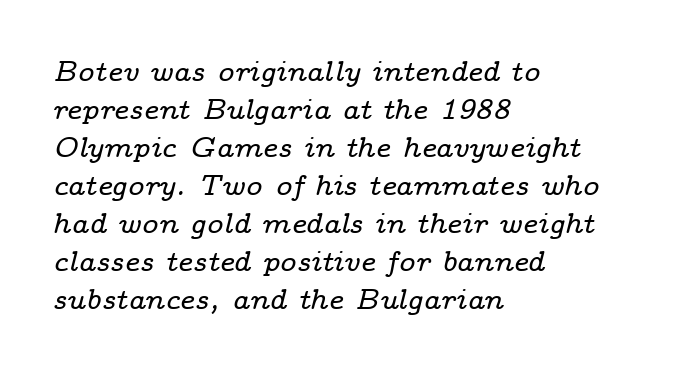
Yep, those are serifs on the letters. Letters rest on an invisible, unmarked baseline. Is this a fixed-width face? No — the glyphs have proportional, varying widths. A typesetter would mark this as italic. Compared with typical paragraphs, the rows here are spaced about the same.
